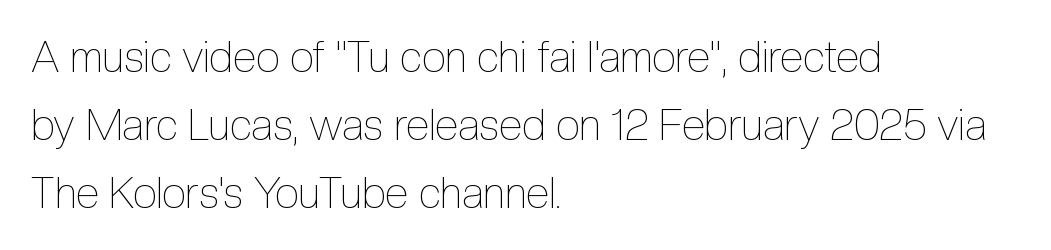
Q: Is the text bold? A: No.
Q: Is the text italic (slanted)? A: No, it is upright.
Q: Is the text underlined? A: No.
Q: How is the paragraph aligned? A: Left-aligned.
Q: Is the spacing between letters normal or unusually wide? A: Normal.
Q: Is the spacing between lines tight, normal or loose? A: Normal.
Q: Width (condensed, normal, or wide)? A: Condensed.
Q: x-height? A: Medium.
Q: Monospaced? A: No.
